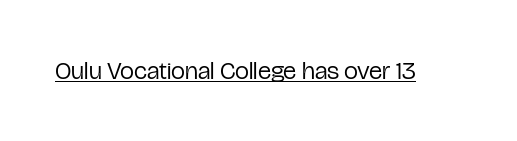
The image shows 25 px text type, upright; set normal letter spacing, underlined.
